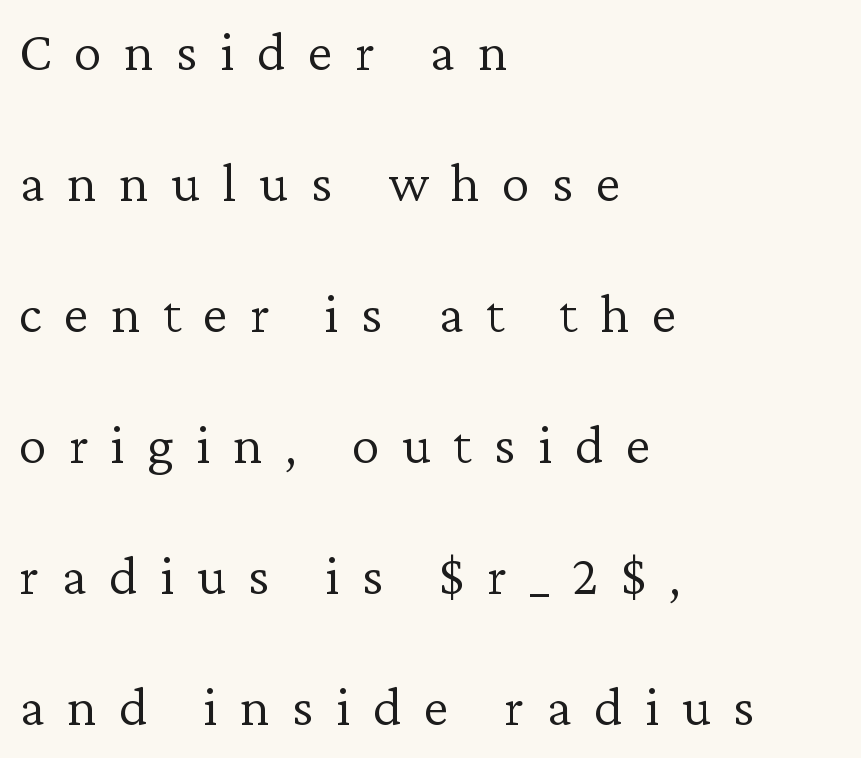
The image shows 56 px light serif type, upright; set left-aligned, loose line spacing (2.34x), unusually wide letter spacing (+0.4 em), not underlined; low stroke contrast and a medium x-height.
